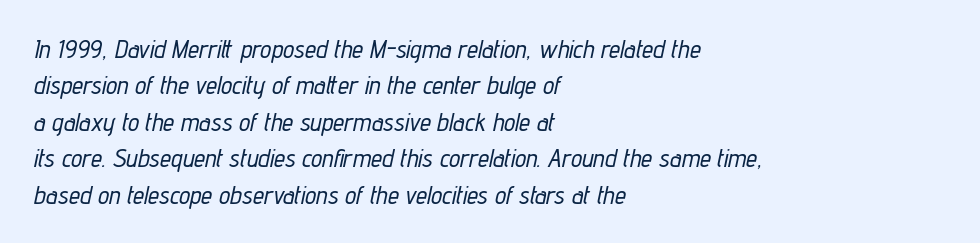
{"italic": "yes", "lean": "right", "slant_degrees": 12, "underline": "no", "align": "left", "line_spacing": "normal", "line_spacing_ratio": 1.46, "letter_spacing": "normal", "letter_spacing_em": 0.0, "glyph_px": 25}
